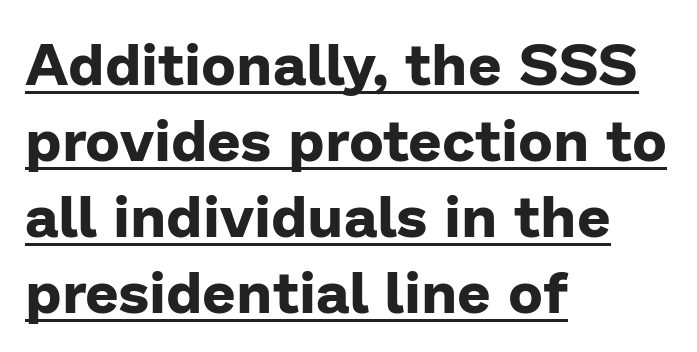
Does extra space separate the letters? No, they use regular spacing. Is this a sans? Yes — the strokes have no serifs. The lettering stays uniformly vertical, giving the passage a roman look. The passage shown stacks its lines at a standard gap. The typesetter has applied underlining to the passage shown. If you drew a ruler down the left edge, every line would touch it.
